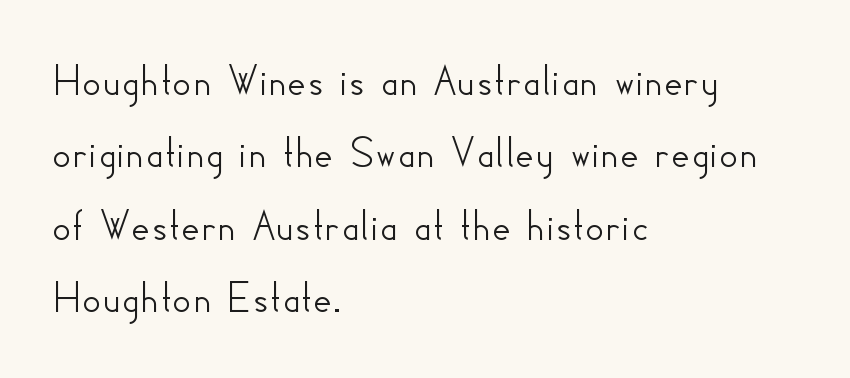
The image shows 47 px sans-serif type, upright; set left-aligned, normal line spacing (1.54x), normal letter spacing, not underlined; low stroke contrast and a small x-height.
